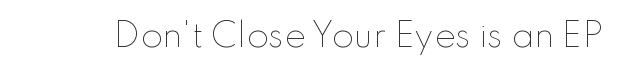
No italicization has been applied; the sample stays upright. Note the varied advance widths — an 'i' is clearly narrower than an 'm'. The face used here is rendered with its standard letterfit. Plain, unruled lines of type.
